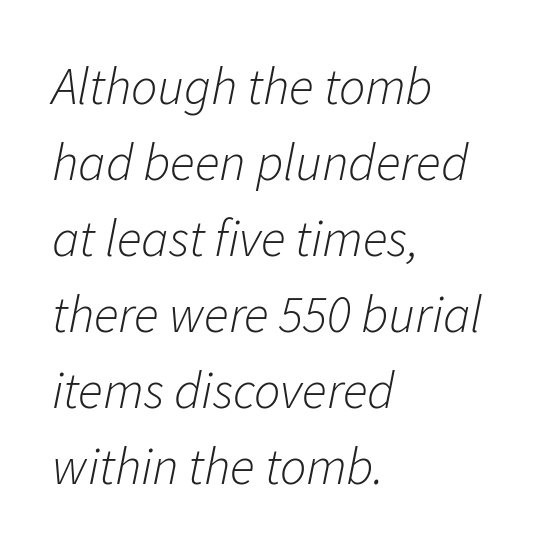
{"italic": "yes", "lean": "right", "slant_degrees": 11, "bold": "no", "weight": "light", "width": "normal", "stroke_contrast": "low", "x_height": "medium", "monospaced": "no", "underline": "no", "align": "left", "line_spacing": "normal", "line_spacing_ratio": 1.46, "letter_spacing": "normal", "letter_spacing_em": 0.0, "glyph_px": 52}
